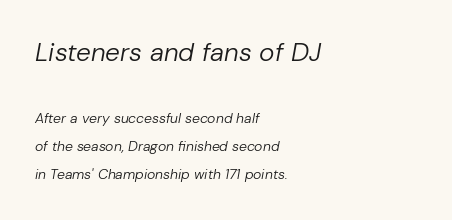
{"italic": "yes", "lean": "right", "slant_degrees": 10, "bold": "no", "underline": "no", "align": "left", "line_spacing": "loose", "line_spacing_ratio": 2.03, "letter_spacing": "normal", "letter_spacing_em": 0.0, "larger_block": "first", "size_ratio": 1.86, "glyph_px": 26}
